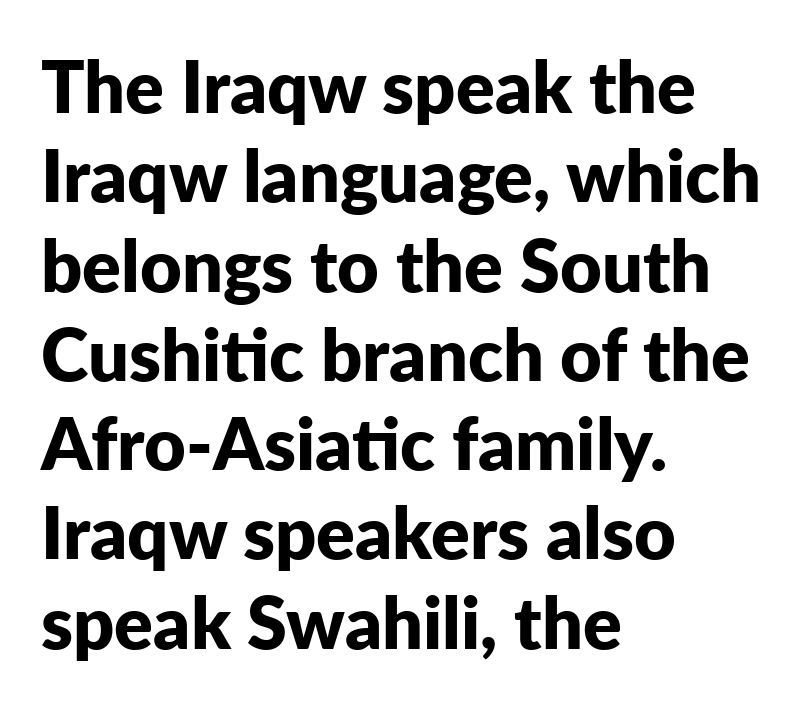
{"serif": "no", "italic": "no", "bold": "yes", "weight": "bold", "width": "normal", "stroke_contrast": "low", "x_height": "medium", "monospaced": "no", "underline": "no", "align": "left", "line_spacing_ratio": 1.24, "letter_spacing": "normal", "letter_spacing_em": 0.0, "glyph_px": 72}
